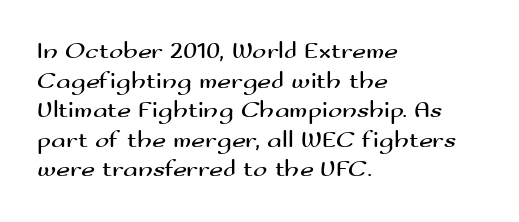
Words appear dense and cohesive because spacing is normal. Stem width sits at or under what a default text font uses. Honestly, there is no underline to notice here at all. The lettering stays uniformly vertical, giving the passage a roman look.
